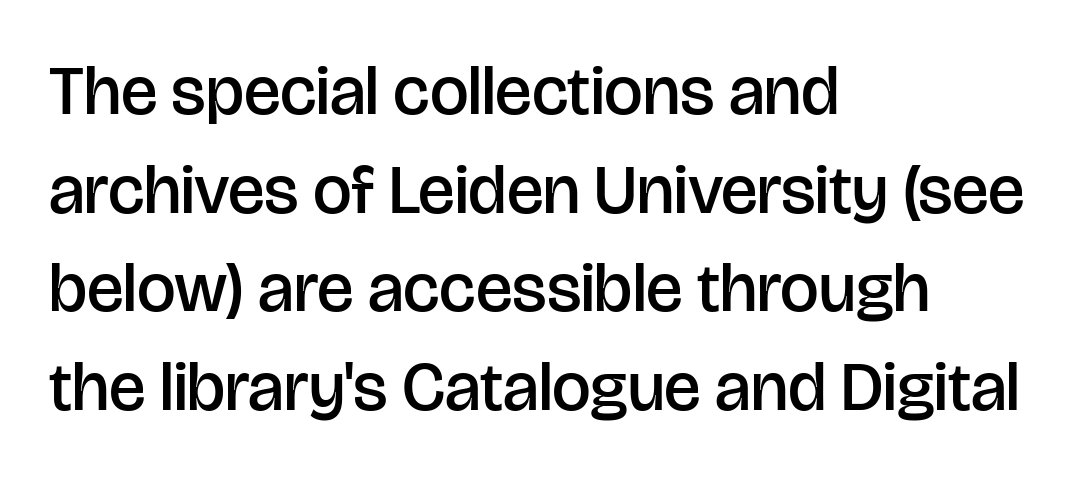
Is this a fixed-width face? No — the glyphs have proportional, varying widths. These lines were composed using upright roman letters. How would I describe the line gaps? Plain and ordinary. Horizontally, the lines are justified to the leading edge only.
